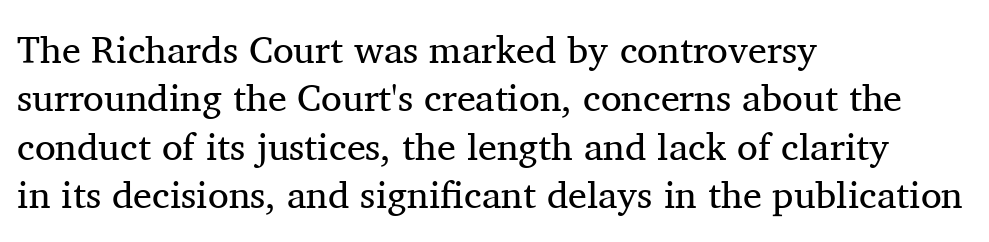
{"serif": "yes", "italic": "no", "bold": "no", "weight": "regular", "width": "normal", "stroke_contrast": "medium", "x_height": "medium", "monospaced": "no", "underline": "no", "align": "left", "line_spacing": "normal", "line_spacing_ratio": 1.27, "letter_spacing": "normal", "letter_spacing_em": 0.0, "glyph_px": 38}
